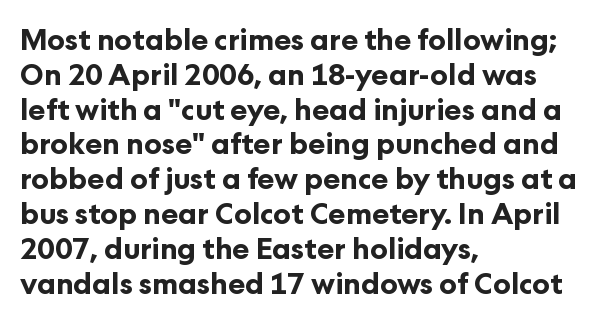
The image shows 29 px bold sans-serif type, upright; set left-aligned, line spacing 1.2x, normal letter spacing, not underlined; low stroke contrast and a medium x-height.
